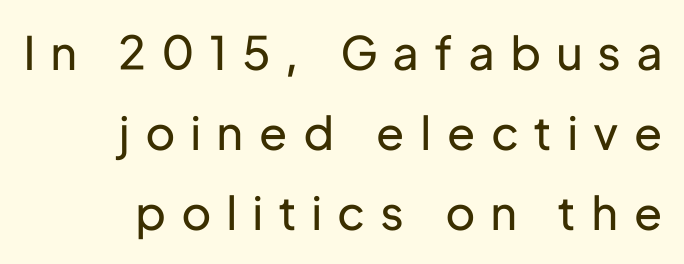
{"serif": "no", "italic": "no", "bold": "no", "weight": "regular", "width": "normal", "stroke_contrast": "low", "x_height": "medium", "monospaced": "no", "underline": "no", "align": "right", "line_spacing_ratio": 1.74, "letter_spacing": "wide", "letter_spacing_em": 0.36, "glyph_px": 46}
